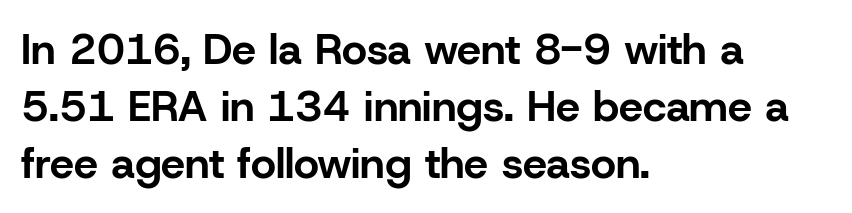
Q: Is the text bold? A: Yes.
Q: Is the text italic (slanted)? A: No, it is upright.
Q: Is the typeface a serif or a sans-serif typeface? A: Sans-serif.
Q: Is the text underlined? A: No.
Q: How is the paragraph aligned? A: Left-aligned.
Q: Is the spacing between letters normal or unusually wide? A: Normal.
Q: Is the spacing between lines tight, normal or loose? A: Normal.
Q: Width (condensed, normal, or wide)? A: Normal.
Q: Stroke contrast? A: Low.
Q: x-height? A: Medium.
Q: Monospaced? A: No.
